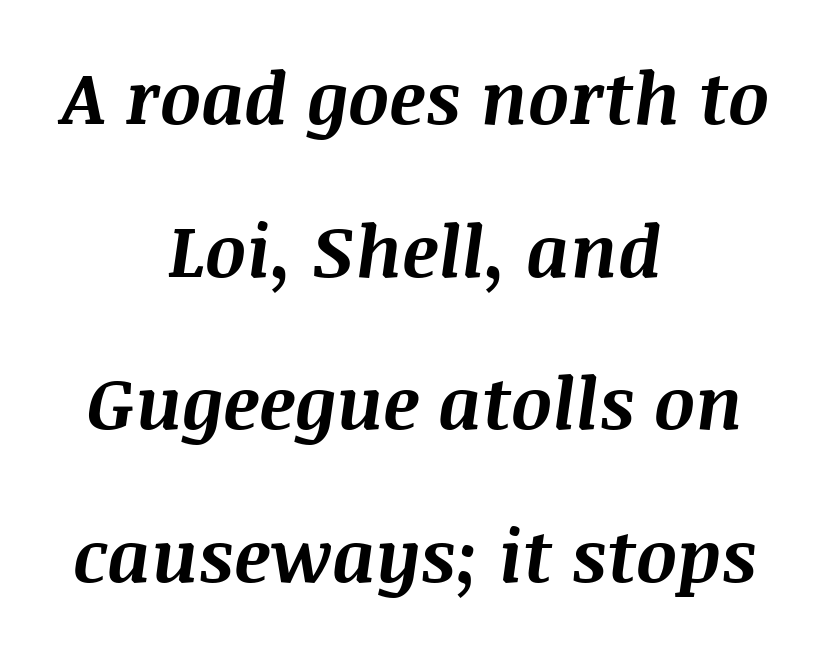
A typesetter would call this proportional, since set widths differ per character. In CSS terms this would be text-align: center. Observe the lean: these are italic letterforms. The letters sit at their default tracking, neither squeezed nor spread. Weight check: bold — yes, fully. Only glyphs here, with clear space below each row.
